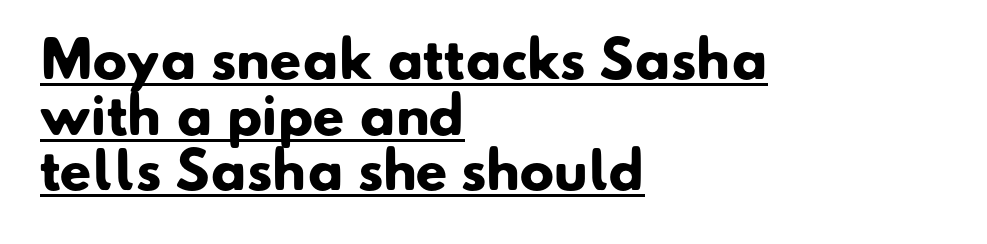
{"serif": "no", "bold": "yes", "weight": "heavy", "width": "normal", "stroke_contrast": "low", "x_height": "small", "monospaced": "no", "underline": "yes", "align": "left", "line_spacing": "tight", "line_spacing_ratio": 1.09, "letter_spacing": "normal", "letter_spacing_em": 0.0, "glyph_px": 51}
